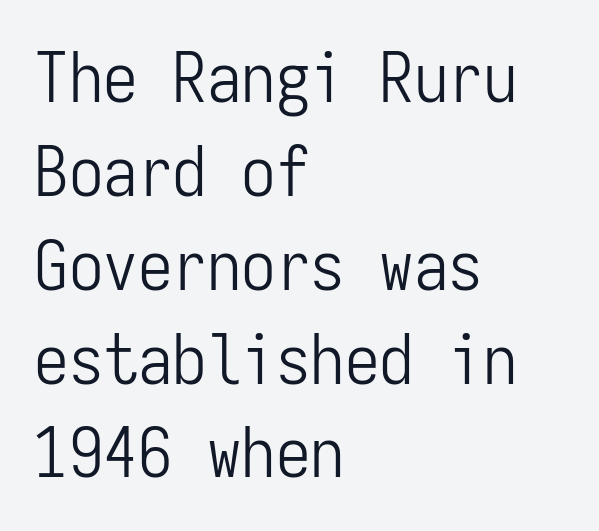
A typesetter would call this leading conventional body-copy spacing. The words here are not underlined. Examine the stroke ends and you'll find no serifs. Designer's note — italics off, roman on.
